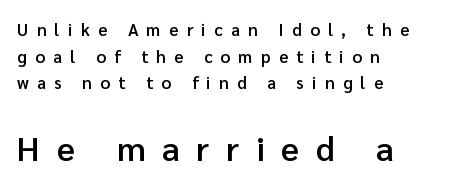
The image shows 34 px semibold sans-serif type, upright; set left-aligned, normal line spacing (1.56x), unusually wide letter spacing (+0.49 em), not underlined; the second (bottom) block is 2.0x larger; low stroke contrast and a medium x-height.
